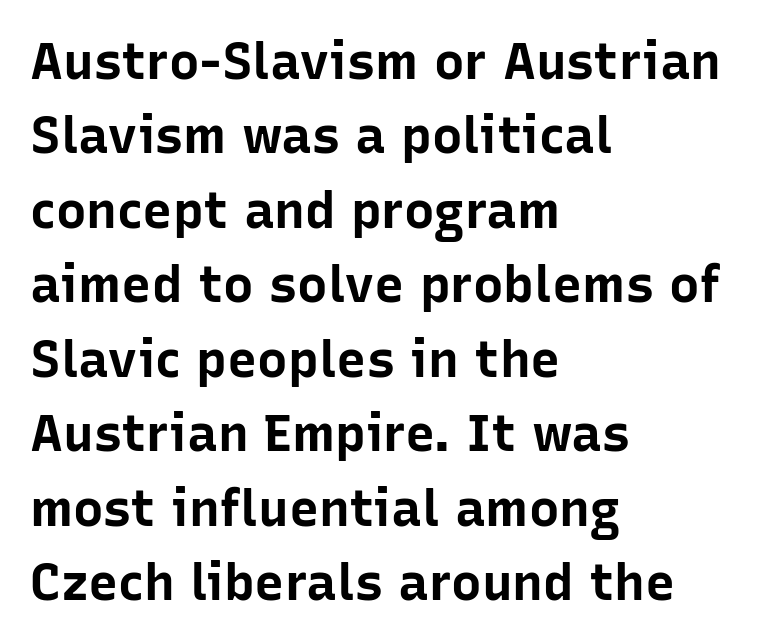
The image shows 51 px bold sans-serif type, upright; set left-aligned, normal line spacing (1.46x), normal letter spacing, not underlined; low stroke contrast and a medium x-height.
